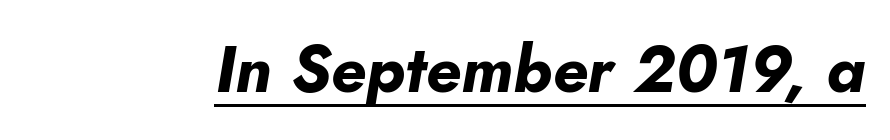
Q: Is the text bold? A: Yes.
Q: Is the text italic (slanted)? A: Yes, it leans right by about 10 degrees.
Q: Is the text underlined? A: Yes.
Q: Is the spacing between letters normal or unusually wide? A: Normal.
Q: Width (condensed, normal, or wide)? A: Normal.
Q: Stroke contrast? A: Low.
Q: x-height? A: Small.
Q: Monospaced? A: No.
